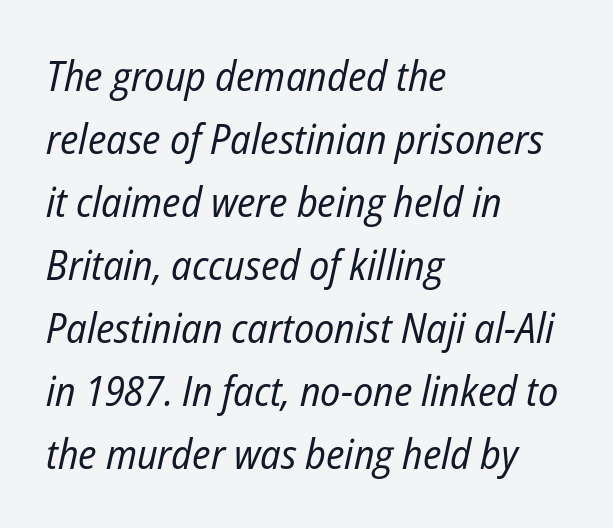
Stems here are at most as thick as an everyday book face. Vertical spacing — default. Short note: letters normally spaced. Plain, unruled lines of type.
